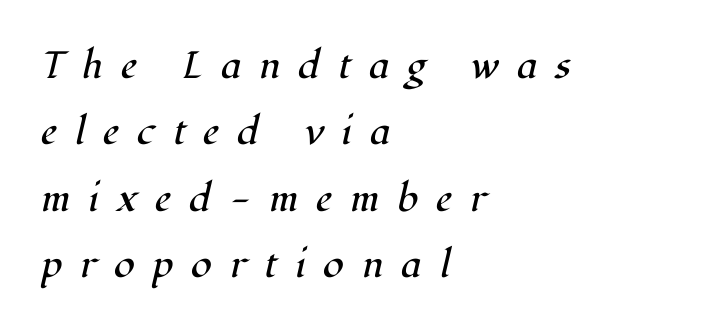
Q: Is the text bold? A: No.
Q: Is the text italic (slanted)? A: Yes, it leans right by about 12 degrees.
Q: Is the typeface a serif or a sans-serif typeface? A: Serif.
Q: Is the text underlined? A: No.
Q: How is the paragraph aligned? A: Left-aligned.
Q: Is the spacing between letters normal or unusually wide? A: Unusually wide.
Q: Width (condensed, normal, or wide)? A: Normal.
Q: Stroke contrast? A: High.
Q: x-height? A: Medium.
Q: Monospaced? A: No.
